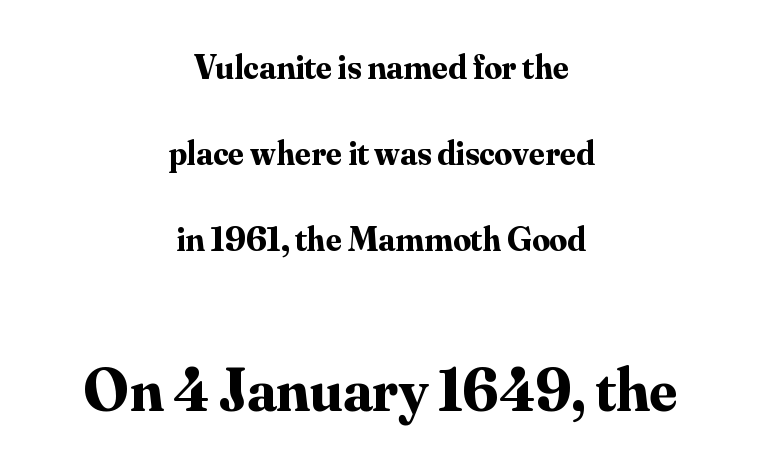
{"serif": "yes", "italic": "no", "bold": "yes", "weight": "bold", "width": "normal", "stroke_contrast": "medium", "x_height": "small", "monospaced": "no", "underline": "no", "align": "center", "line_spacing": "loose", "line_spacing_ratio": 2.46, "letter_spacing": "normal", "letter_spacing_em": 0.0, "larger_block": "second", "size_ratio": 1.74, "glyph_px": 61}
